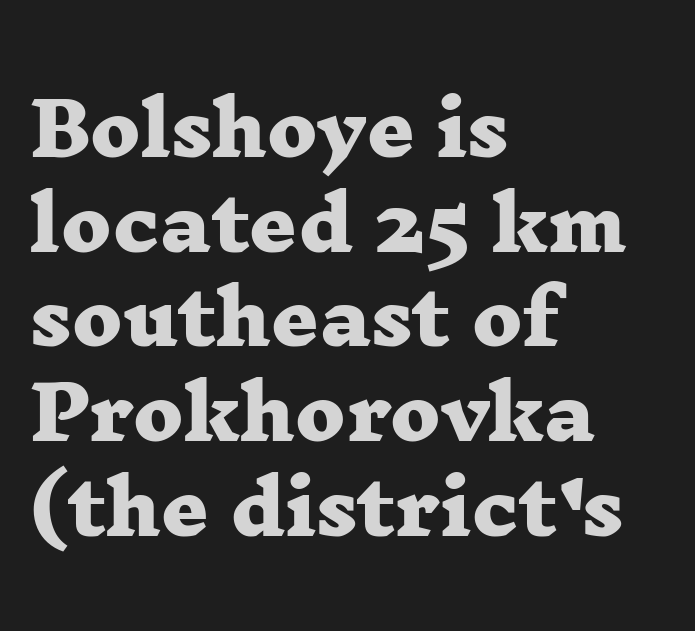
{"serif": "yes", "bold": "yes", "weight": "heavy", "width": "wide", "stroke_contrast": "low", "x_height": "medium", "monospaced": "no", "underline": "no", "align": "left", "line_spacing": "normal", "line_spacing_ratio": 1.28, "letter_spacing": "normal", "letter_spacing_em": 0.0, "glyph_px": 74}
